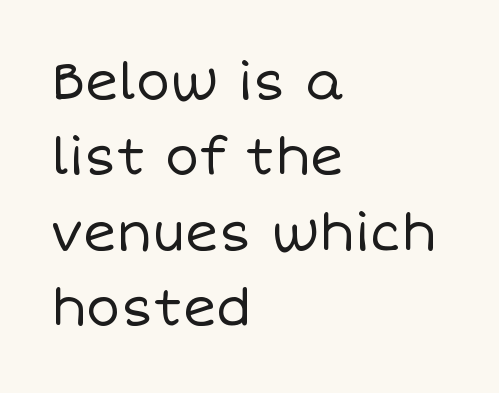
{"italic": "no", "bold": "no", "weight": "regular", "width": "normal", "stroke_contrast": "low", "x_height": "large", "monospaced": "no", "underline": "no", "align": "left", "line_spacing": "normal", "line_spacing_ratio": 1.48, "letter_spacing": "normal", "letter_spacing_em": 0.0, "glyph_px": 51}
